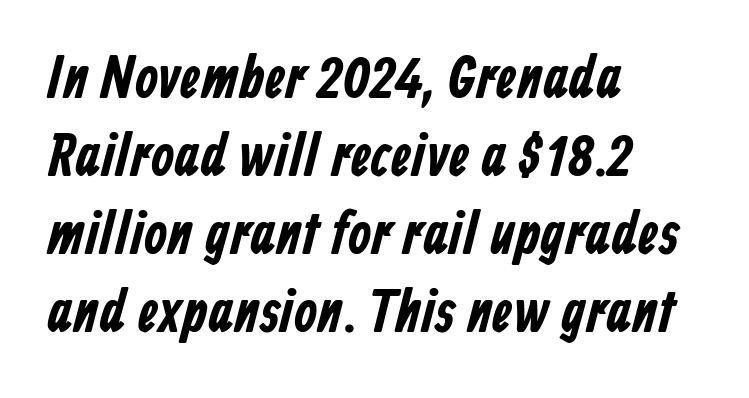
Q: Is the typeface a serif or a sans-serif typeface? A: Sans-serif.
Q: Is the text underlined? A: No.
Q: How is the paragraph aligned? A: Left-aligned.
Q: Is the spacing between letters normal or unusually wide? A: Normal.
Q: Is the spacing between lines tight, normal or loose? A: Normal.
Q: Width (condensed, normal, or wide)? A: Condensed.
Q: Stroke contrast? A: Low.
Q: x-height? A: Medium.
Q: Monospaced? A: No.
